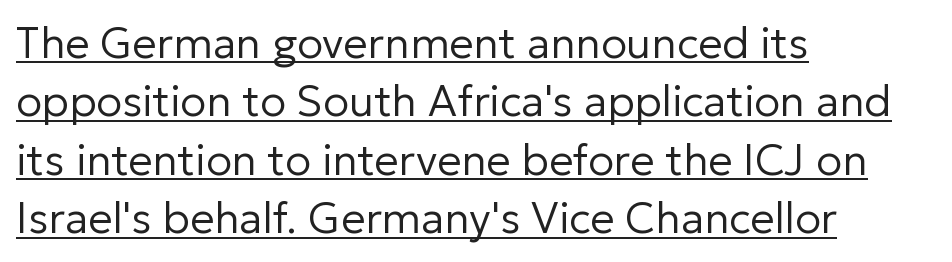
The image shows 43 px regular-weight sans-serif type, upright; set left-aligned, normal line spacing (1.36x), normal letter spacing, underlined; low stroke contrast and a medium x-height.
